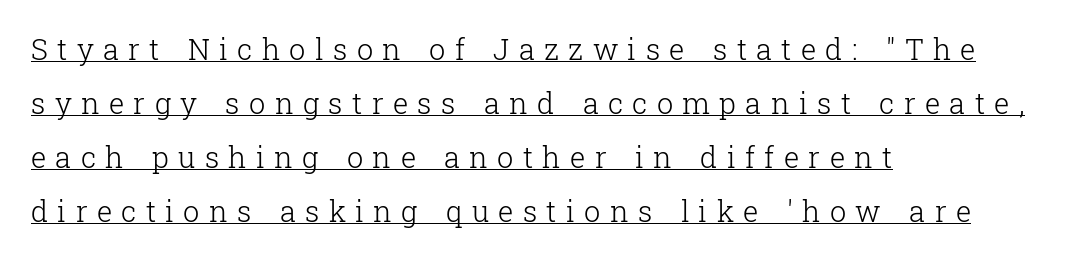
The image shows 29 px light serif type, upright; set left-aligned, line spacing 1.86x, unusually wide letter spacing (+0.32 em), underlined; low stroke contrast and a medium x-height.
